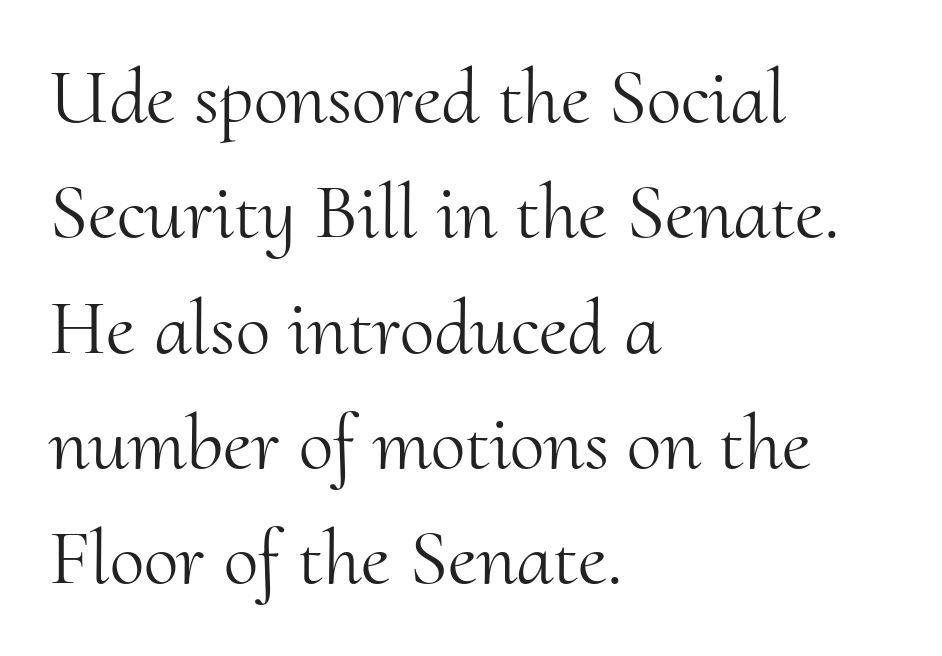
The font is comparable to plain body text, perhaps lighter. Vertical spacing — default. The type sits square on the baseline with zero lean. All the whitespace from short lines collects on the right. Proportional: the letters do not fall into vertical columns. In terms of letterform style, serifs are clearly present.
